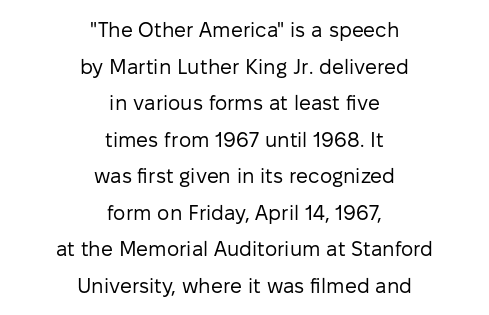
Q: Is the text bold? A: No.
Q: Is the text italic (slanted)? A: No, it is upright.
Q: Is the text underlined? A: No.
Q: How is the paragraph aligned? A: Centered.
Q: Is the spacing between letters normal or unusually wide? A: Normal.
